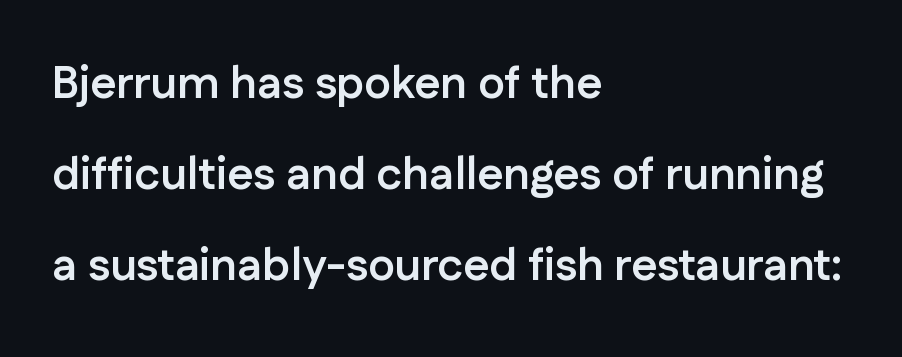
{"serif": "no", "italic": "no", "bold": "yes", "weight": "semibold", "width": "normal", "stroke_contrast": "low", "x_height": "medium", "monospaced": "no", "underline": "no", "align": "left", "line_spacing": "loose", "line_spacing_ratio": 2.02, "letter_spacing": "normal", "letter_spacing_em": 0.0, "glyph_px": 45}
